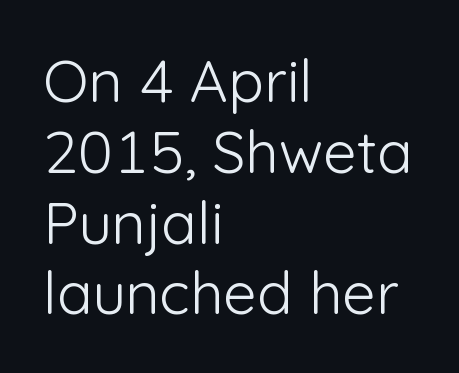
{"serif": "no", "italic": "no", "bold": "no", "weight": "light", "width": "normal", "stroke_contrast": "low", "x_height": "medium", "monospaced": "no", "underline": "no", "align": "left", "line_spacing_ratio": 1.2, "letter_spacing": "normal", "letter_spacing_em": 0.0, "glyph_px": 59}
